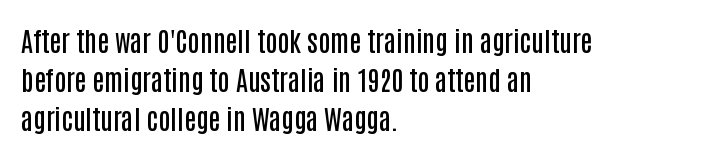
Spacing between characters is what you'd get straight out of the box. The space directly below the letters is spotless. The lines are quadded left. This sample uses an upright cut, with every glyph sitting square on the baseline. Look at the stroke-to-counter ratio: somewhat heavy, a semibold.
